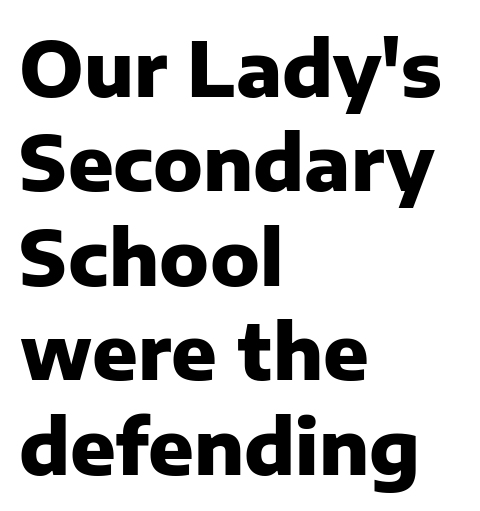
Q: Is the text bold? A: Yes.
Q: Is the text italic (slanted)? A: No, it is upright.
Q: Is the typeface a serif or a sans-serif typeface? A: Sans-serif.
Q: Is the text underlined? A: No.
Q: How is the paragraph aligned? A: Left-aligned.
Q: Is the spacing between letters normal or unusually wide? A: Normal.
Q: Is the spacing between lines tight, normal or loose? A: Normal.
Q: Width (condensed, normal, or wide)? A: Normal.
Q: Stroke contrast? A: Low.
Q: x-height? A: Medium.
Q: Monospaced? A: No.
